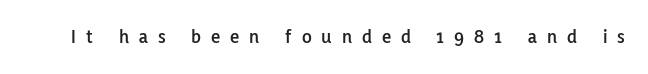
Q: Is the text italic (slanted)? A: No, it is upright.
Q: Is the text underlined? A: No.
Q: Is the spacing between letters normal or unusually wide? A: Unusually wide.
